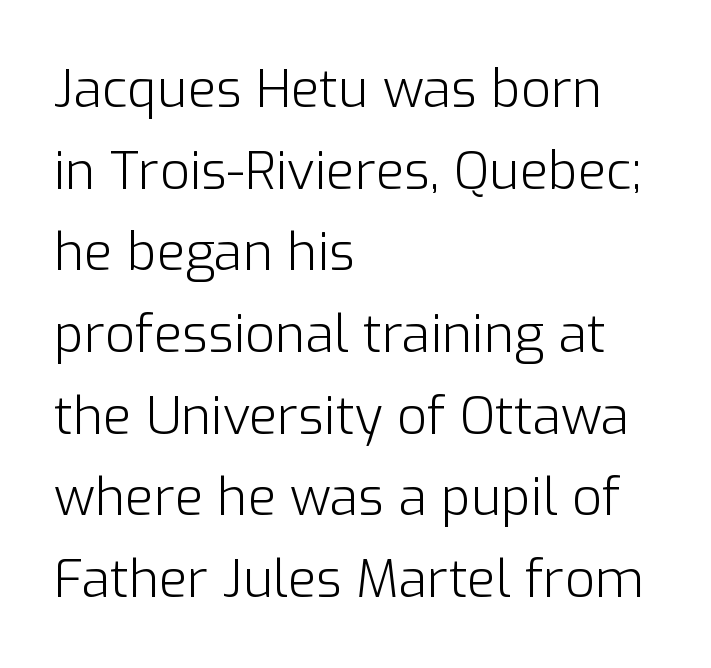
Compared with a centered layout, this one pins lines to the left instead. The type is set solid horizontally, with unmodified tracking. Classification — sans serif. The typesetting does not lean heavy: it is not bold.
